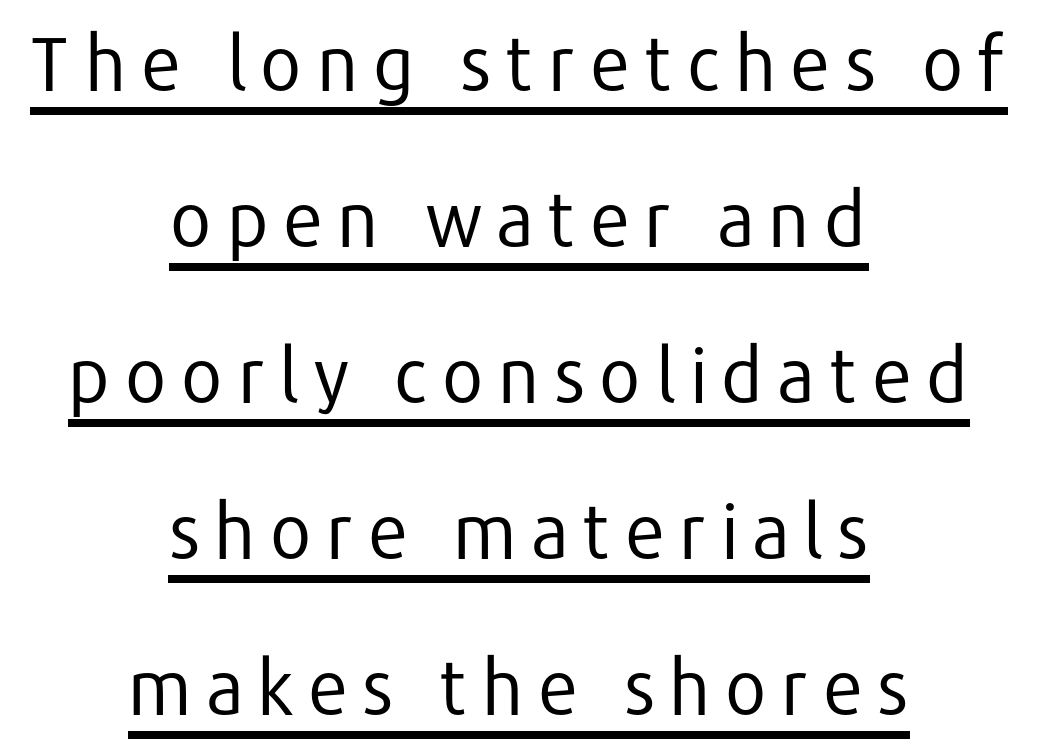
The image shows 75 px regular-weight sans-serif type, upright; set centered, loose line spacing (2.08x), underlined; low stroke contrast and a medium x-height.
